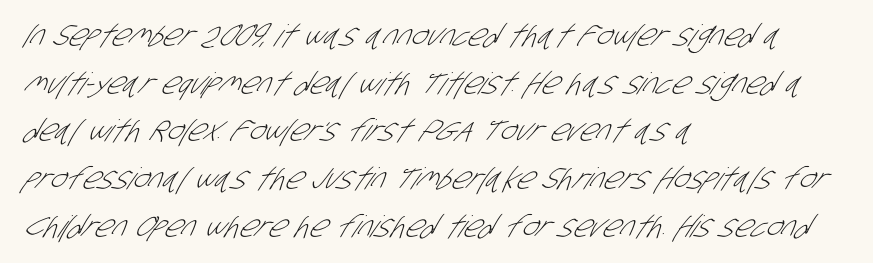
{"serif": "no", "bold": "no", "weight": "light", "width": "condensed", "stroke_contrast": "low", "x_height": "large", "monospaced": "no", "underline": "no", "align": "left", "line_spacing": "normal", "line_spacing_ratio": 1.59, "letter_spacing": "normal", "letter_spacing_em": 0.0, "glyph_px": 30}
